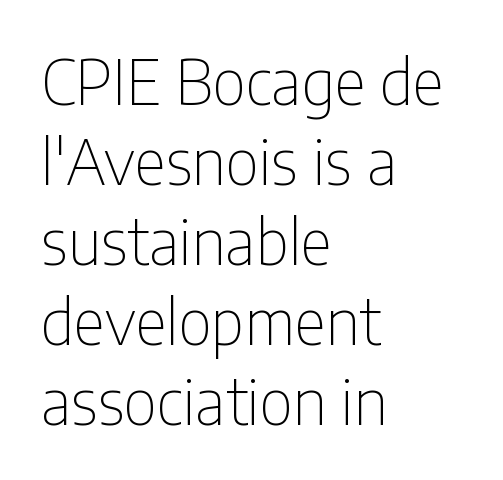
Q: Is the text bold? A: No.
Q: Is the text italic (slanted)? A: No, it is upright.
Q: Is the typeface a serif or a sans-serif typeface? A: Sans-serif.
Q: Is the text underlined? A: No.
Q: How is the paragraph aligned? A: Left-aligned.
Q: Is the spacing between letters normal or unusually wide? A: Normal.
Q: Is the spacing between lines tight, normal or loose? A: Normal.
Q: Width (condensed, normal, or wide)? A: Condensed.
Q: Stroke contrast? A: Low.
Q: x-height? A: Medium.
Q: Monospaced? A: No.
